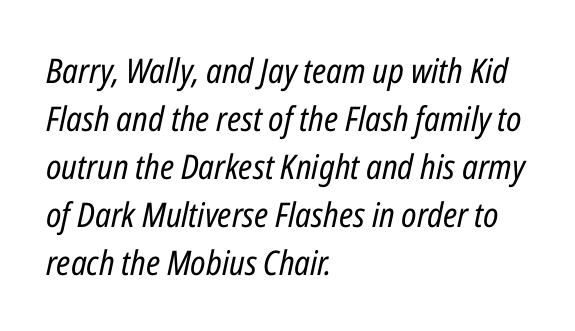
The image shows 34 px regular-weight, condensed type, italic (leaning right); set left-aligned, normal line spacing (1.41x), normal letter spacing, not underlined; low stroke contrast and a medium x-height.
